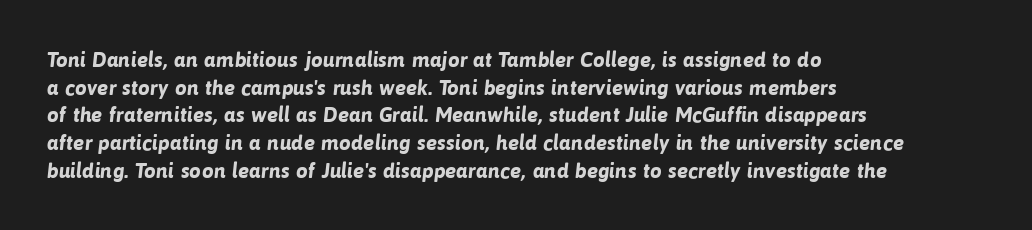
The image shows 21 px bold type; set left-aligned, normal line spacing (1.32x), normal letter spacing, not underlined.
